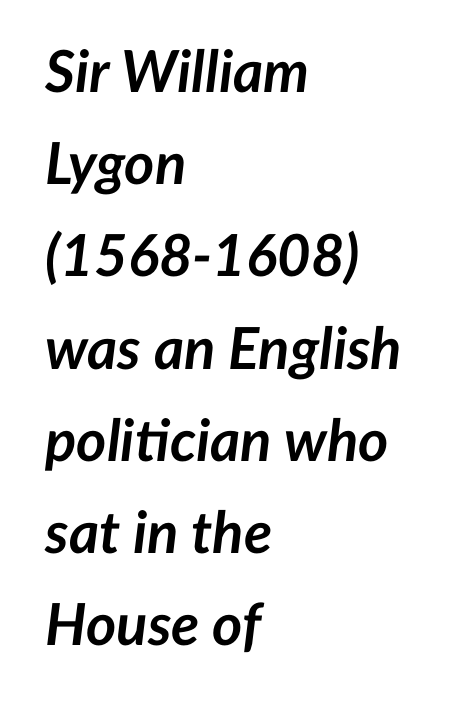
The image shows 58 px semibold type, italic (leaning right); set left-aligned, normal line spacing (1.59x), normal letter spacing, not underlined; low stroke contrast and a medium x-height.
